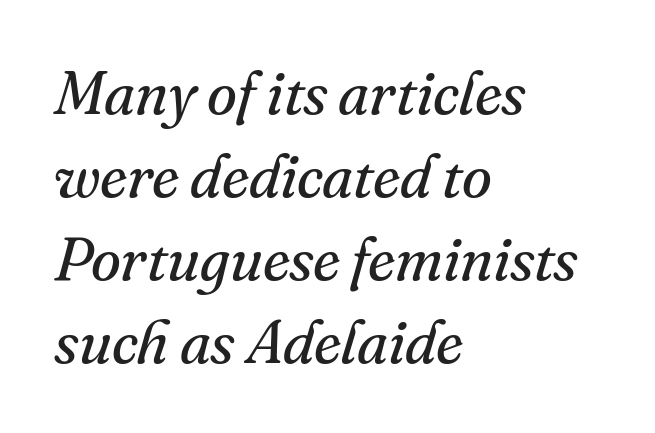
Q: Is the text bold? A: No.
Q: Is the text italic (slanted)? A: Yes, it leans right by about 16 degrees.
Q: Is the typeface a serif or a sans-serif typeface? A: Serif.
Q: Is the text underlined? A: No.
Q: How is the paragraph aligned? A: Left-aligned.
Q: Is the spacing between letters normal or unusually wide? A: Normal.
Q: Is the spacing between lines tight, normal or loose? A: Normal.
Q: Width (condensed, normal, or wide)? A: Normal.
Q: Stroke contrast? A: Medium.
Q: x-height? A: Small.
Q: Monospaced? A: No.
